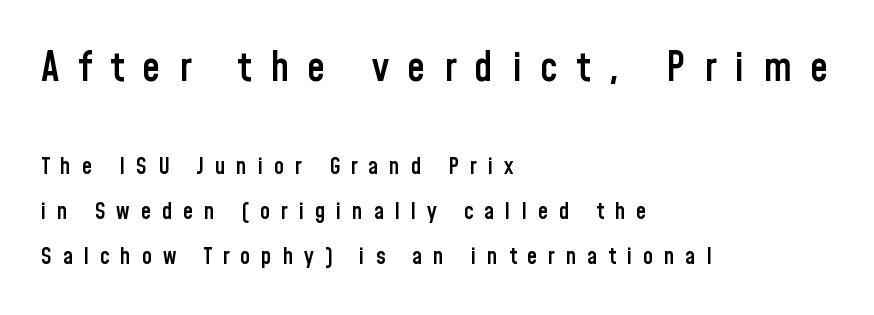
Q: Is the text bold? A: Semi-bold.
Q: Is the text italic (slanted)? A: No, it is upright.
Q: Is the typeface a serif or a sans-serif typeface? A: Sans-serif.
Q: Is the text underlined? A: No.
Q: How is the paragraph aligned? A: Left-aligned.
Q: Is the spacing between letters normal or unusually wide? A: Unusually wide.
Q: Is the spacing between lines tight, normal or loose? A: Loose.
Q: Which block of text is set in a larger size, the first (top) or the second (bottom)? A: The first (top) one.
Q: Width (condensed, normal, or wide)? A: Condensed.
Q: Stroke contrast? A: Low.
Q: x-height? A: Medium.
Q: Monospaced? A: No.
